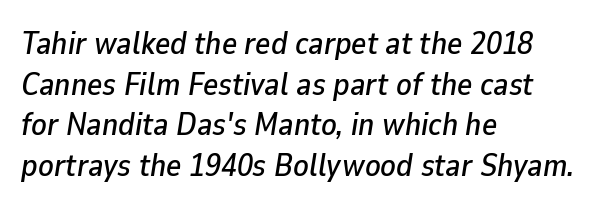
Q: Is the text italic (slanted)? A: Yes, it leans right by about 9 degrees.
Q: Is the text underlined? A: No.
Q: How is the paragraph aligned? A: Left-aligned.
Q: Is the spacing between letters normal or unusually wide? A: Normal.
Q: Is the spacing between lines tight, normal or loose? A: Normal.
Q: Width (condensed, normal, or wide)? A: Normal.
Q: Stroke contrast? A: Low.
Q: x-height? A: Medium.
Q: Monospaced? A: No.
